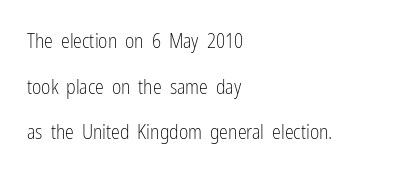
The image shows 20 px text type, upright; set left-aligned, loose line spacing (2.28x), normal letter spacing, not underlined.
